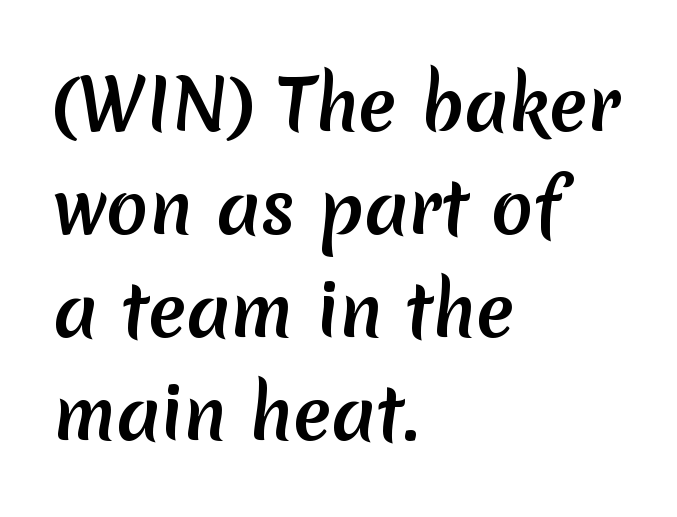
Q: Is the text bold? A: Yes.
Q: Is the typeface a serif or a sans-serif typeface? A: Sans-serif.
Q: Is the text underlined? A: No.
Q: How is the paragraph aligned? A: Left-aligned.
Q: Is the spacing between letters normal or unusually wide? A: Normal.
Q: Is the spacing between lines tight, normal or loose? A: Normal.
Q: Width (condensed, normal, or wide)? A: Normal.
Q: Stroke contrast? A: Low.
Q: x-height? A: Medium.
Q: Monospaced? A: No.
